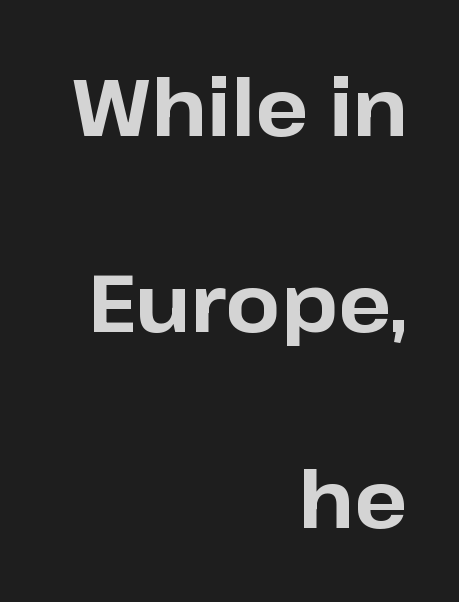
The image shows 79 px bold sans-serif type, upright; set right-aligned, loose line spacing (2.48x), normal letter spacing, not underlined; low stroke contrast and a medium x-height.
